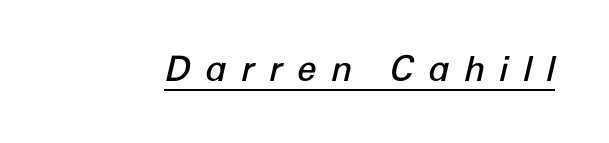
{"italic": "yes", "lean": "right", "slant_degrees": 12, "bold": "semi", "weight": "semibold", "width": "normal", "stroke_contrast": "low", "x_height": "medium", "monospaced": "no", "underline": "yes", "letter_spacing": "wide", "letter_spacing_em": 0.4, "glyph_px": 35}
